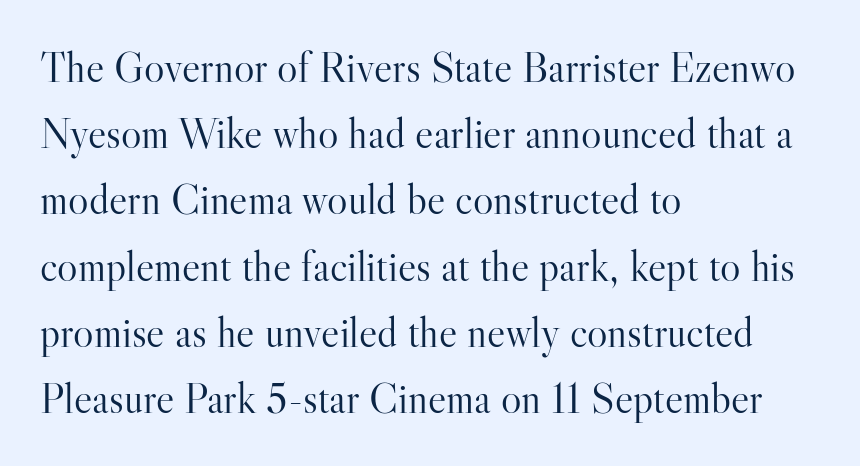
The image shows 43 px light serif type, upright; set left-aligned, normal line spacing (1.54x), normal letter spacing, not underlined; high stroke contrast and a small x-height.
